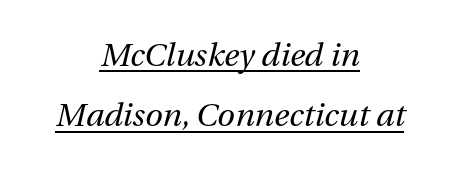
The image shows 32 px regular-weight type, italic (leaning right); set centered, line spacing 1.89x, normal letter spacing, underlined; medium stroke contrast and a medium x-height.
